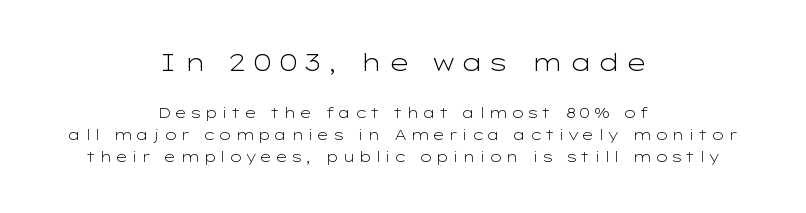
{"italic": "no", "bold": "no", "underline": "no", "align": "center", "line_spacing": "normal", "line_spacing_ratio": 1.57, "letter_spacing": "wide", "letter_spacing_em": 0.22, "larger_block": "first", "size_ratio": 1.71, "glyph_px": 24}
